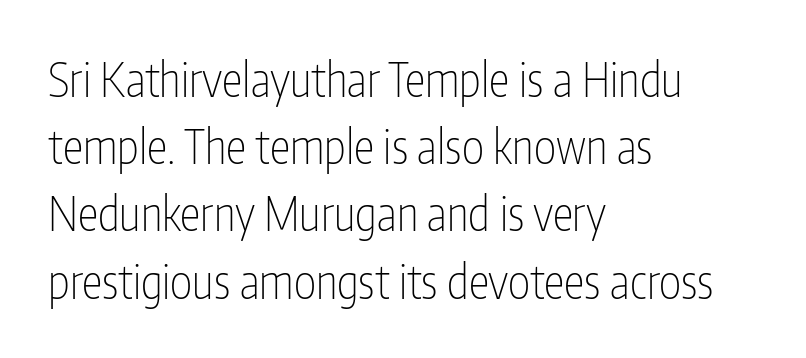
Check where the strokes stop: nothing finishes them off — pure sans. Between one letter and the next there's only the usual sliver of space. Successive baselines arrive at the customary interval. The rendering uses natural spacing where letterforms have individual widths. Bare-footed words on every line.
